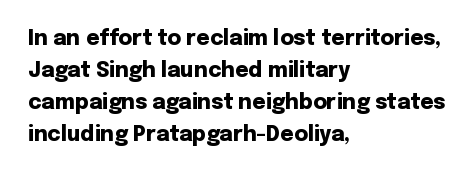
Tracking value appears to be zero — textbook default spacing. Is the type bold? Yes — the strokes are clearly thick and heavy. The block of text has a typical density, with ordinary space between rows. The rag falls on the right side of this text block. Words float on clear page, feet unadorned.
